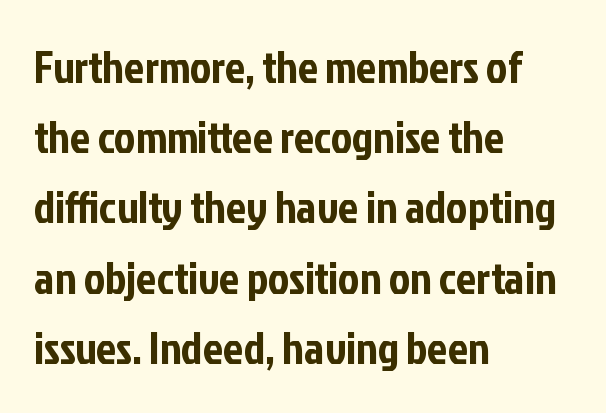
The space directly below the letters is spotless. Here the designer chose a conventional face with non-uniform glyph widths. What stands out about the letter spacing? Nothing — it is the standard amount. The letters stand upright; this is a roman face. Horizontal alignment here is leftward, the default for most running prose. Observe the absence of serifs on each vertical stroke in this sample.
